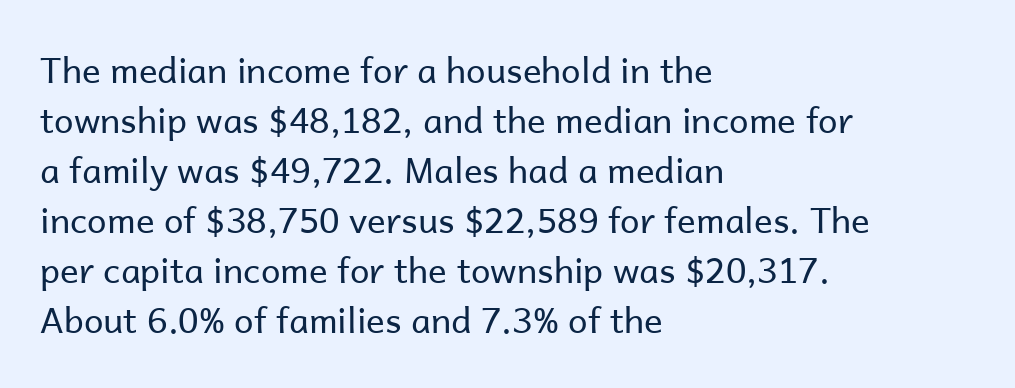
{"serif": "no", "italic": "no", "bold": "no", "weight": "regular", "width": "normal", "stroke_contrast": "low", "x_height": "medium", "monospaced": "no", "underline": "no", "align": "left", "line_spacing": "normal", "line_spacing_ratio": 1.43, "letter_spacing": "normal", "letter_spacing_em": 0.0, "glyph_px": 35}
